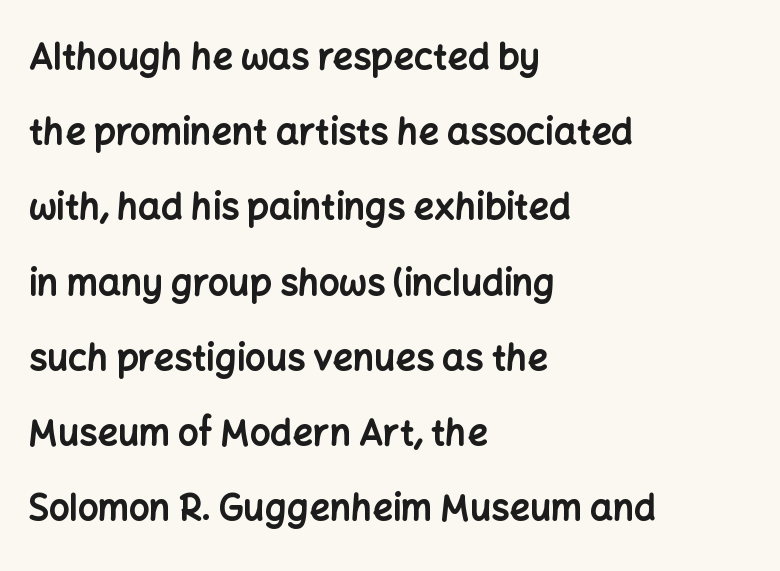
The image shows 36 px bold sans-serif type, upright; set left-aligned, loose line spacing (2.09x), normal letter spacing, not underlined; low stroke contrast and a medium x-height.
